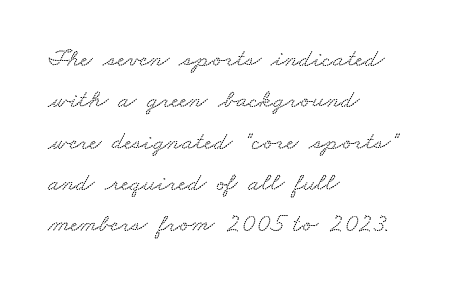
Q: Is the text underlined? A: No.
Q: How is the paragraph aligned? A: Left-aligned.
Q: Is the spacing between letters normal or unusually wide? A: Normal.
Q: Is the spacing between lines tight, normal or loose? A: Normal.
